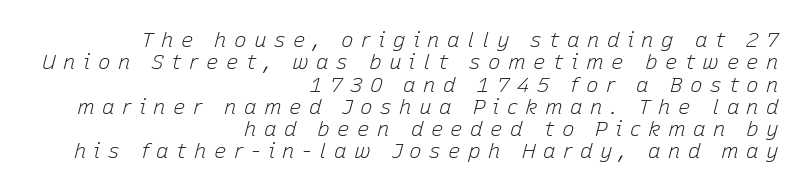
This block would grow much taller if given ordinary leading; it's compressed now. The letters are slanted; this is an italic face. This rendering uses right alignment, leaving the left contour irregular. Caption: face not bold, strokes unweighted. No word sits above an underline.
